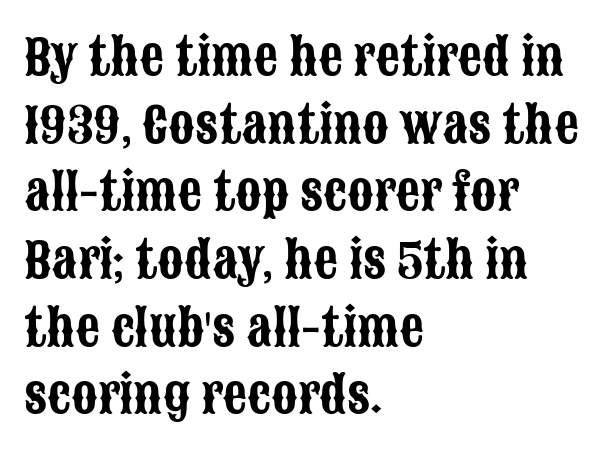
Italic: no, the glyphs are upright roman. Spacing between characters is what you'd get straight out of the box. The type family on display is of the sans-serif kind. The passage shown stacks its lines at a standard gap. Spacing verdict: proportional, widths tailored to each character.
